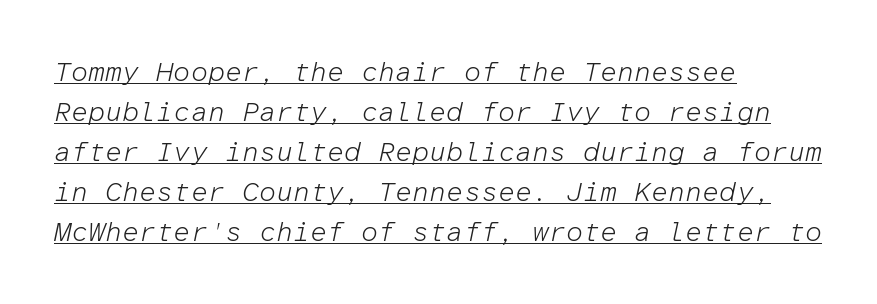
Q: Is the text bold? A: No.
Q: Is the text italic (slanted)? A: Yes, it leans right by about 12 degrees.
Q: Is the text underlined? A: Yes.
Q: How is the paragraph aligned? A: Left-aligned.
Q: Is the spacing between letters normal or unusually wide? A: Normal.
Q: Is the spacing between lines tight, normal or loose? A: Normal.
